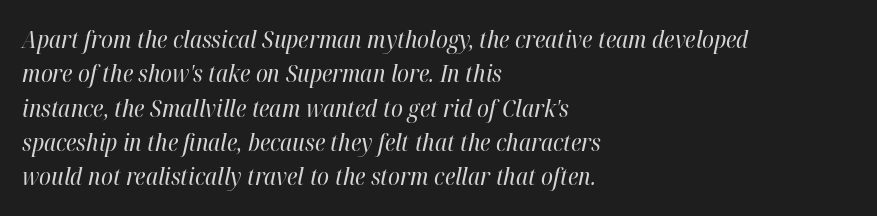
{"italic": "yes", "lean": "right", "slant_degrees": 12, "bold": "no", "underline": "no", "align": "left", "line_spacing": "normal", "line_spacing_ratio": 1.43, "letter_spacing": "normal", "letter_spacing_em": 0.0, "glyph_px": 24}
